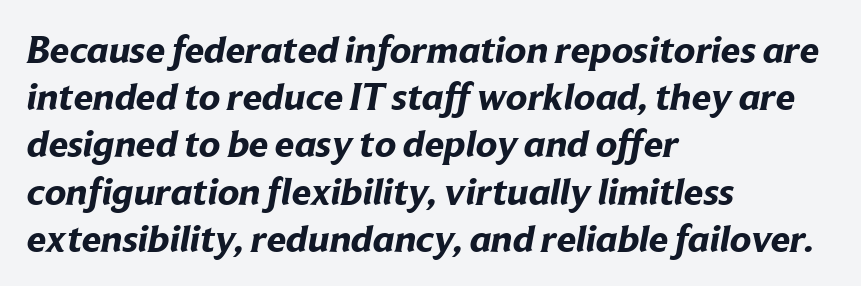
A bare baseline throughout the passage. What weight is shown? A full bold with thick strokes. The rag falls on the right side of this text block. Tracking here is standard; glyphs follow each other at the usual distance. Examine the stroke ends and you'll find no serifs.
